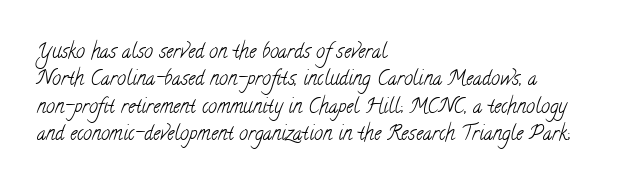
{"bold": "no", "underline": "no", "align": "left", "line_spacing": "normal", "line_spacing_ratio": 1.37, "letter_spacing": "normal", "letter_spacing_em": 0.0, "glyph_px": 20}
